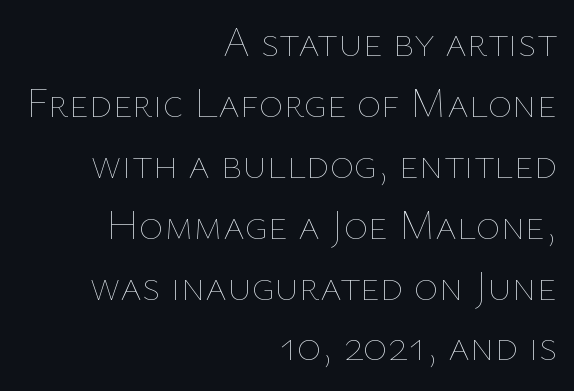
The image shows 42 px thin type, upright; set right-aligned, normal line spacing (1.45x), normal letter spacing, not underlined; low stroke contrast and a medium x-height.
